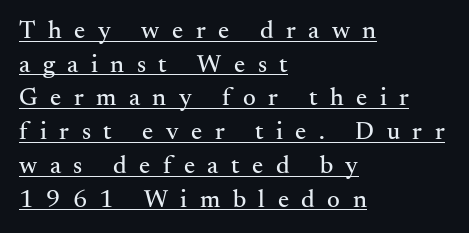
Q: Is the text italic (slanted)? A: No, it is upright.
Q: Is the text underlined? A: Yes.
Q: How is the paragraph aligned? A: Left-aligned.
Q: Is the spacing between letters normal or unusually wide? A: Unusually wide.
Q: Is the spacing between lines tight, normal or loose? A: Normal.
